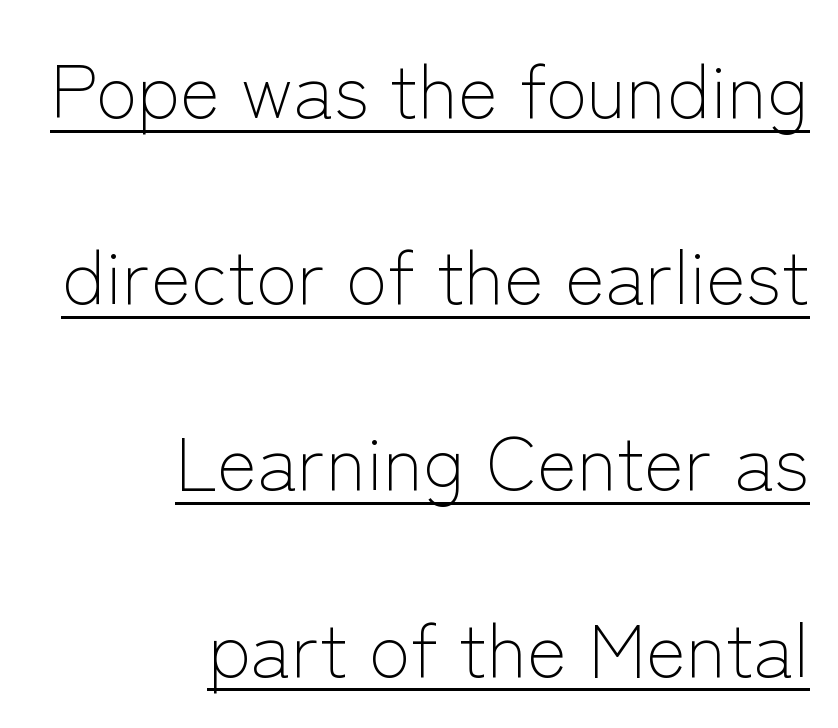
Q: Is the text bold? A: No.
Q: Is the text italic (slanted)? A: No, it is upright.
Q: Is the typeface a serif or a sans-serif typeface? A: Sans-serif.
Q: Is the text underlined? A: Yes.
Q: How is the paragraph aligned? A: Right-aligned.
Q: Is the spacing between letters normal or unusually wide? A: Normal.
Q: Is the spacing between lines tight, normal or loose? A: Loose.
Q: Width (condensed, normal, or wide)? A: Normal.
Q: Stroke contrast? A: Low.
Q: x-height? A: Medium.
Q: Monospaced? A: No.
